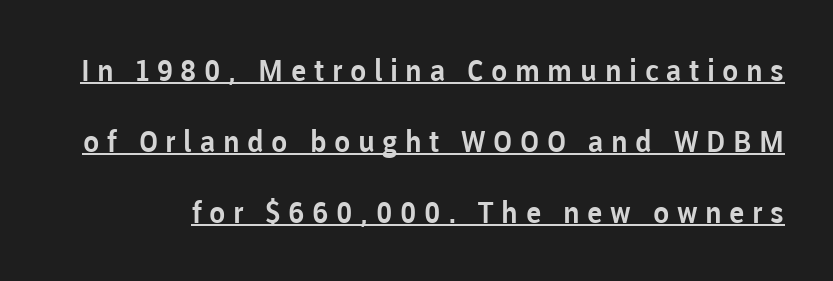
{"serif": "no", "italic": "no", "width": "normal", "stroke_contrast": "low", "x_height": "medium", "monospaced": "no", "underline": "yes", "line_spacing": "loose", "line_spacing_ratio": 2.36, "letter_spacing": "wide", "letter_spacing_em": 0.25, "glyph_px": 30}
